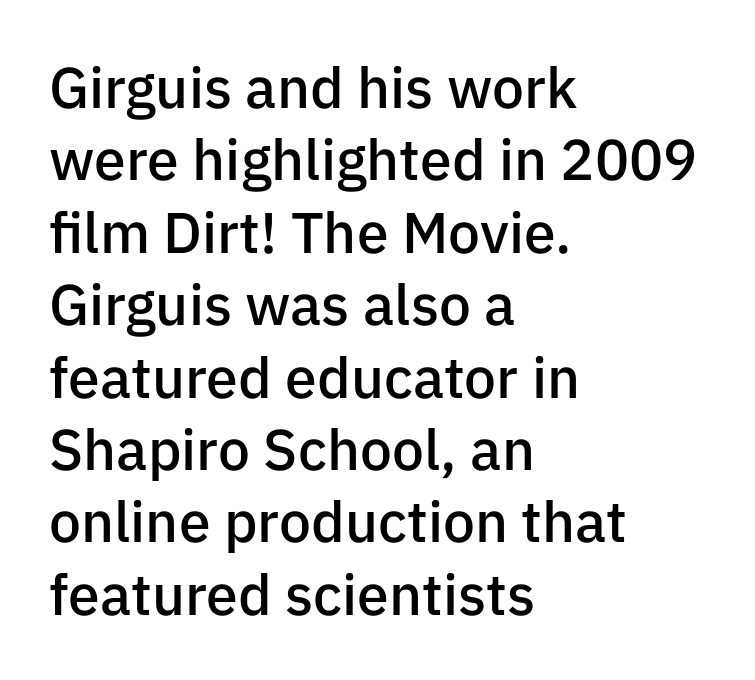
{"serif": "no", "italic": "no", "bold": "semi", "weight": "semibold", "width": "normal", "stroke_contrast": "low", "x_height": "medium", "monospaced": "no", "underline": "no", "align": "left", "line_spacing": "normal", "line_spacing_ratio": 1.27, "letter_spacing": "normal", "letter_spacing_em": 0.0, "glyph_px": 57}
